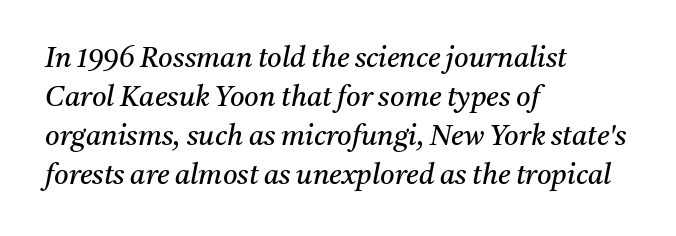
The image shows 28 px regular-weight serif type, italic (leaning right); set left-aligned, normal line spacing (1.39x), normal letter spacing, not underlined; medium stroke contrast and a medium x-height.
